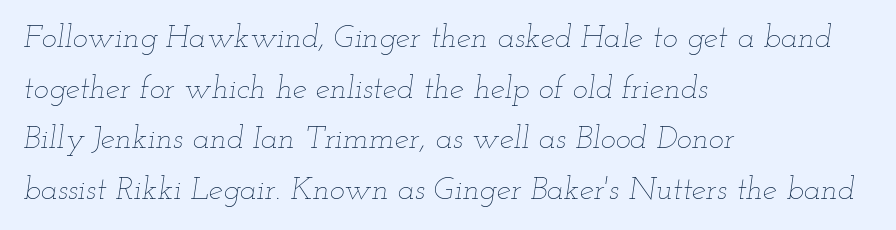
{"italic": "yes", "lean": "right", "slant_degrees": 12, "bold": "no", "weight": "thin", "width": "wide", "stroke_contrast": "low", "x_height": "small", "monospaced": "no", "underline": "no", "align": "left", "line_spacing": "normal", "line_spacing_ratio": 1.58, "letter_spacing": "normal", "letter_spacing_em": 0.0, "glyph_px": 32}
